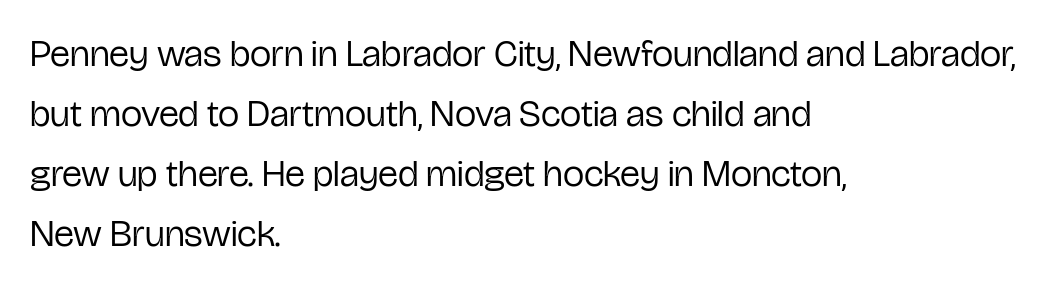
The letters advance in unequal steps, a hallmark of proportional type. This sample keeps an unexceptional amount of space between lines. Serifs: no, the terminals of the letterforms are clean. Stroke mass is kept to a normal reading level or below. The zone under the glyphs is completely vacant.
